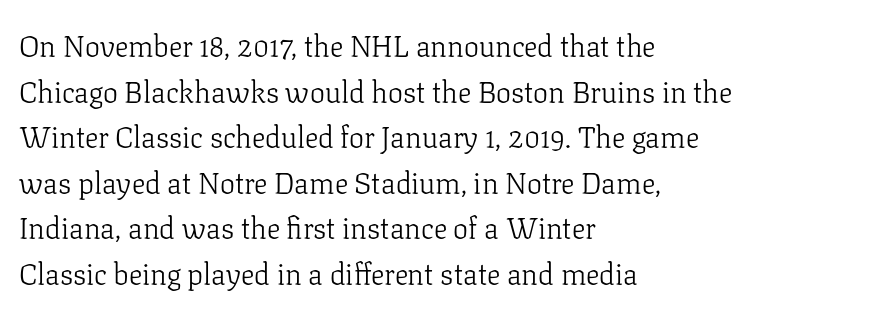
Anything drawn beneath the words? Only blank space. This sample keeps an unexceptional amount of space between lines. Tracking here is standard; glyphs follow each other at the usual distance. Typographically, this falls in the serif category. Think of a printed novel: that variable character pitch is what you see here. In CSS terms this would be text-align: left.
